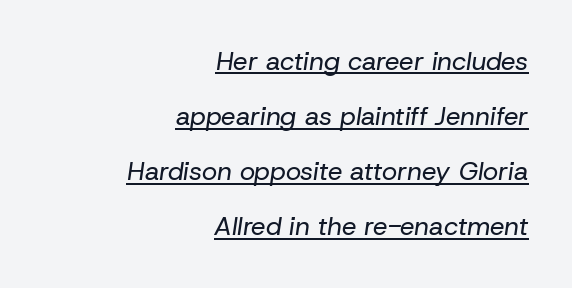
The image shows 26 px text type, italic (leaning right); set right-aligned, loose line spacing (2.12x), normal letter spacing, underlined.
